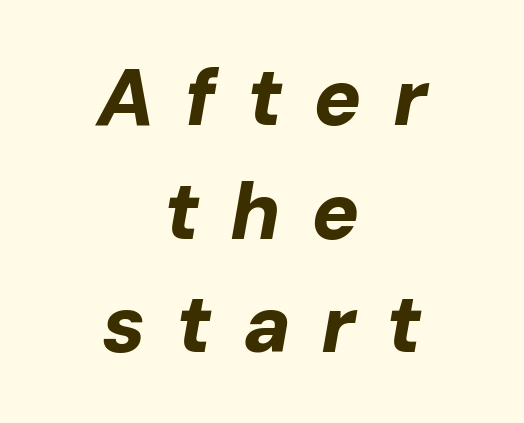
{"italic": "yes", "lean": "right", "slant_degrees": 10, "bold": "yes", "weight": "bold", "width": "normal", "stroke_contrast": "low", "x_height": "medium", "monospaced": "no", "underline": "no", "align": "center", "line_spacing": "normal", "line_spacing_ratio": 1.42, "letter_spacing": "wide", "letter_spacing_em": 0.38, "glyph_px": 80}
